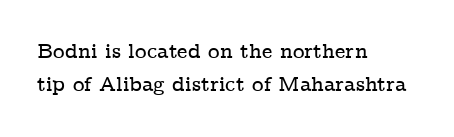
The type sits square on the baseline with zero lean. Words float on clear page, feet unadorned. The typesetter chose a ragged-right arrangement here. Glyph-to-glyph distance matches everyday printed text. The rows are spaced the way most documents space them.
